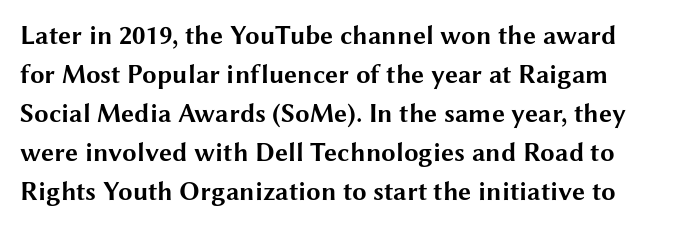
The image shows 26 px bold type, upright; set normal line spacing (1.5x), normal letter spacing, not underlined.
